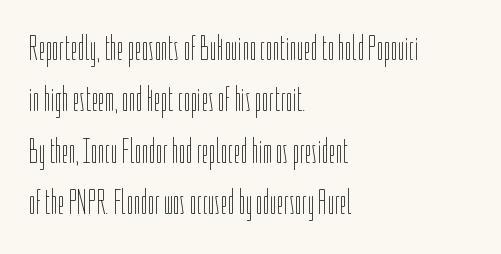
{"italic": "no", "bold": "no", "weight": "thin", "width": "condensed", "stroke_contrast": "low", "x_height": "medium", "monospaced": "no", "underline": "no", "align": "left", "line_spacing": "normal", "line_spacing_ratio": 1.47, "letter_spacing": "normal", "letter_spacing_em": 0.0, "glyph_px": 35}
